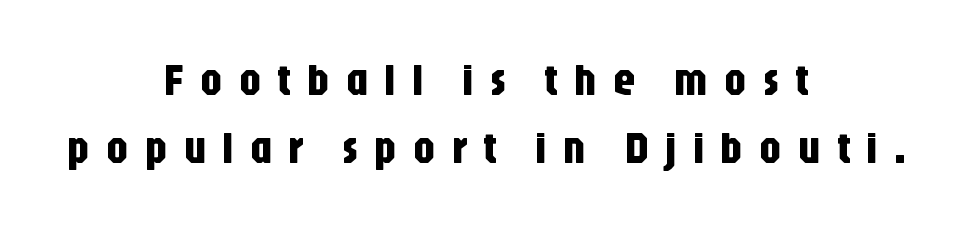
The image shows 45 px condensed sans-serif type, upright; set centered, normal line spacing (1.51x), unusually wide letter spacing (+0.35 em), not underlined; low stroke contrast and a large x-height.
